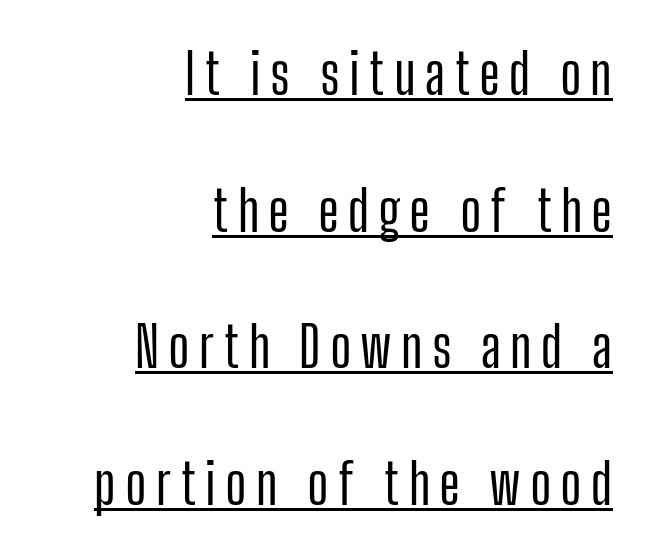
Q: Is the text italic (slanted)? A: No, it is upright.
Q: Is the typeface a serif or a sans-serif typeface? A: Sans-serif.
Q: Is the text underlined? A: Yes.
Q: How is the paragraph aligned? A: Right-aligned.
Q: Is the spacing between lines tight, normal or loose? A: Loose.
Q: Width (condensed, normal, or wide)? A: Condensed.
Q: Stroke contrast? A: Low.
Q: x-height? A: Medium.
Q: Monospaced? A: No.
